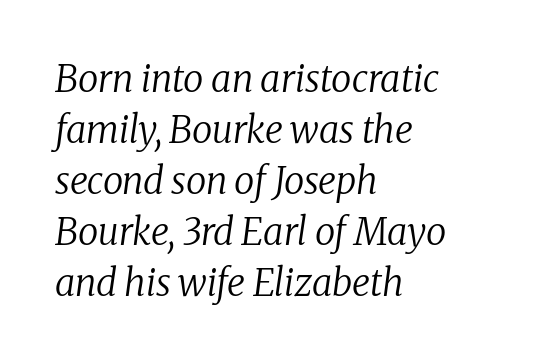
The image shows 37 px regular-weight serif type, italic (leaning right); set left-aligned, normal line spacing (1.38x), normal letter spacing, not underlined; low stroke contrast and a medium x-height.
